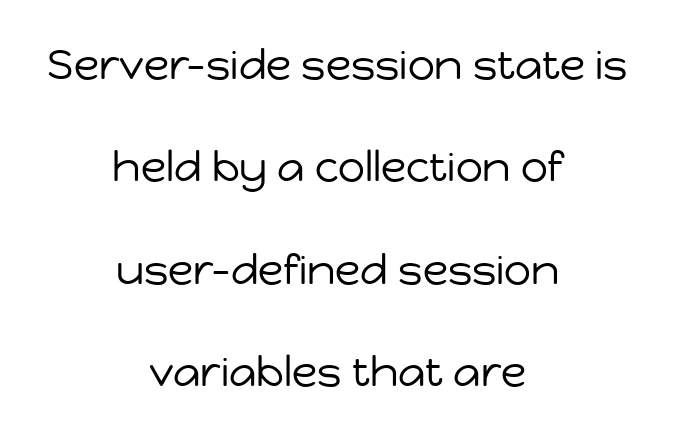
{"serif": "no", "italic": "no", "bold": "no", "weight": "regular", "width": "normal", "stroke_contrast": "low", "x_height": "medium", "monospaced": "no", "underline": "no", "align": "center", "line_spacing": "loose", "line_spacing_ratio": 2.44, "letter_spacing": "normal", "letter_spacing_em": 0.0, "glyph_px": 42}
